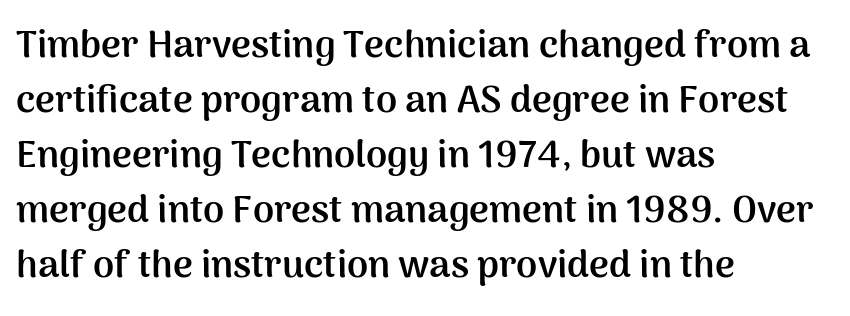
The image shows 38 px semibold sans-serif type, upright; set left-aligned, normal line spacing (1.45x), normal letter spacing, not underlined; medium stroke contrast and a medium x-height.
